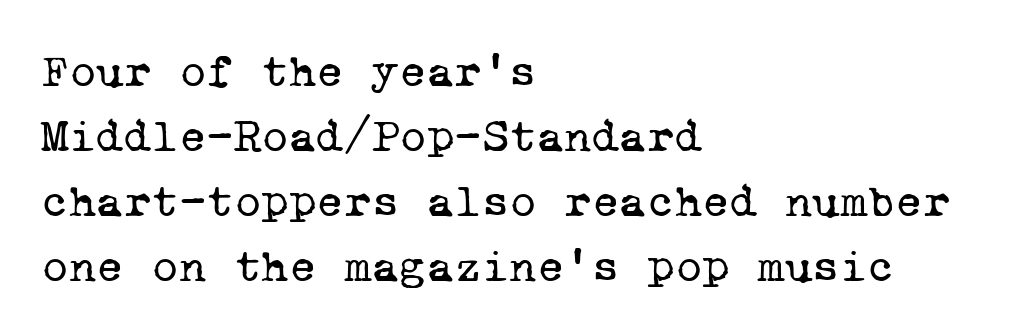
The image shows 47 px regular-weight serif type, monospaced; set left-aligned, normal line spacing (1.38x), normal letter spacing, not underlined; low stroke contrast and a medium x-height.
